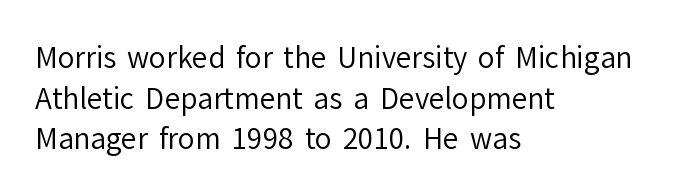
{"serif": "no", "italic": "no", "bold": "no", "weight": "regular", "width": "normal", "stroke_contrast": "low", "x_height": "medium", "monospaced": "no", "underline": "no", "align": "left", "line_spacing": "normal", "line_spacing_ratio": 1.45, "letter_spacing": "normal", "letter_spacing_em": 0.0, "glyph_px": 28}
